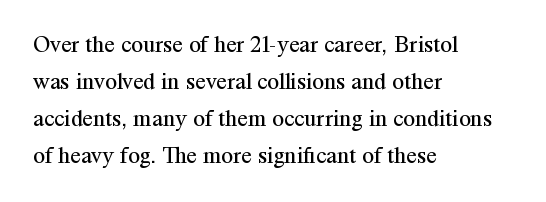
The image shows 24 px text type, upright; set left-aligned, normal line spacing (1.54x), normal letter spacing, not underlined.
